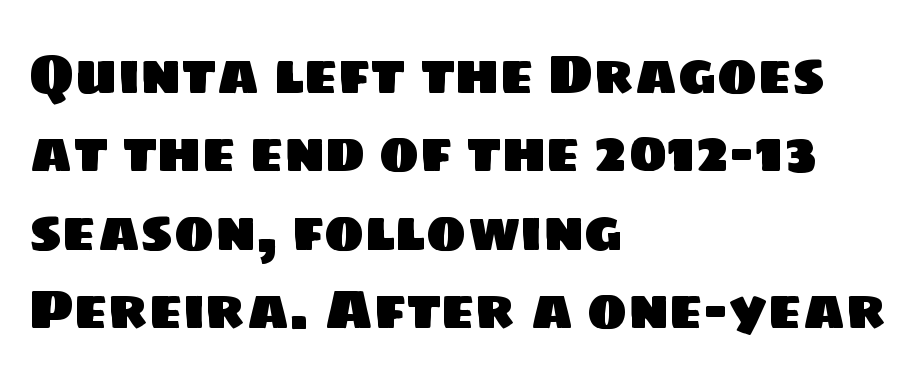
{"serif": "no", "width": "normal", "stroke_contrast": "low", "x_height": "large", "monospaced": "no", "underline": "no", "align": "left", "line_spacing": "normal", "line_spacing_ratio": 1.45, "letter_spacing": "normal", "letter_spacing_em": 0.0, "glyph_px": 54}
